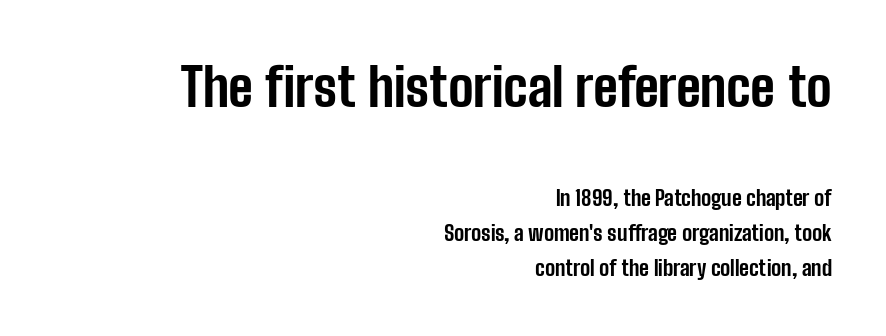
{"serif": "no", "italic": "no", "bold": "yes", "weight": "bold", "width": "condensed", "stroke_contrast": "low", "x_height": "medium", "monospaced": "no", "underline": "no", "align": "right", "line_spacing": "normal", "line_spacing_ratio": 1.67, "letter_spacing": "normal", "letter_spacing_em": 0.0, "larger_block": "first", "size_ratio": 2.52, "glyph_px": 53}
